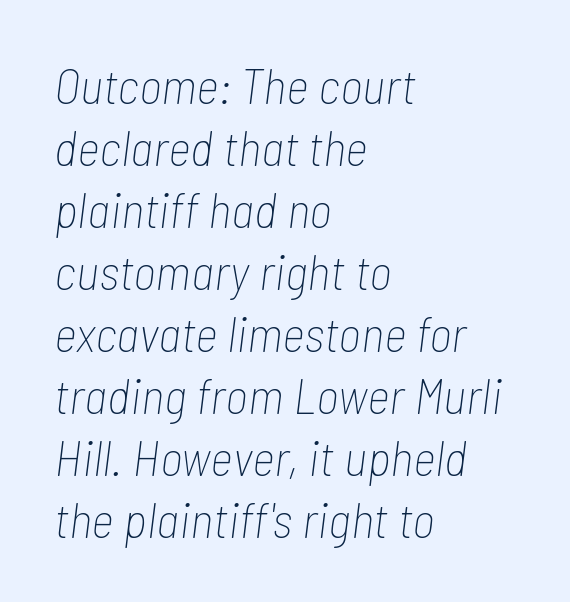
The image shows 50 px thin, condensed type, italic (leaning right); set left-aligned, line spacing 1.24x, normal letter spacing, not underlined; low stroke contrast and a medium x-height.
